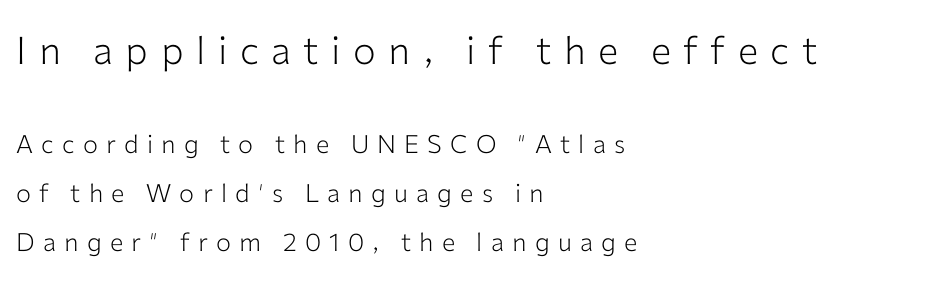
{"serif": "no", "italic": "no", "bold": "no", "weight": "light", "width": "normal", "stroke_contrast": "low", "x_height": "medium", "monospaced": "no", "underline": "no", "align": "left", "line_spacing": "loose", "line_spacing_ratio": 1.96, "letter_spacing": "wide", "letter_spacing_em": 0.33, "larger_block": "first", "size_ratio": 1.52, "glyph_px": 38}
